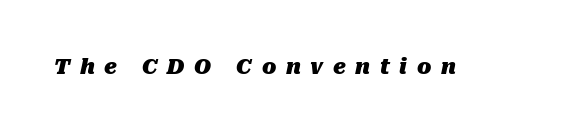
Q: Is the text bold? A: Yes.
Q: Is the text italic (slanted)? A: Yes, it leans right by about 10 degrees.
Q: Is the text underlined? A: No.
Q: Is the spacing between letters normal or unusually wide? A: Unusually wide.
